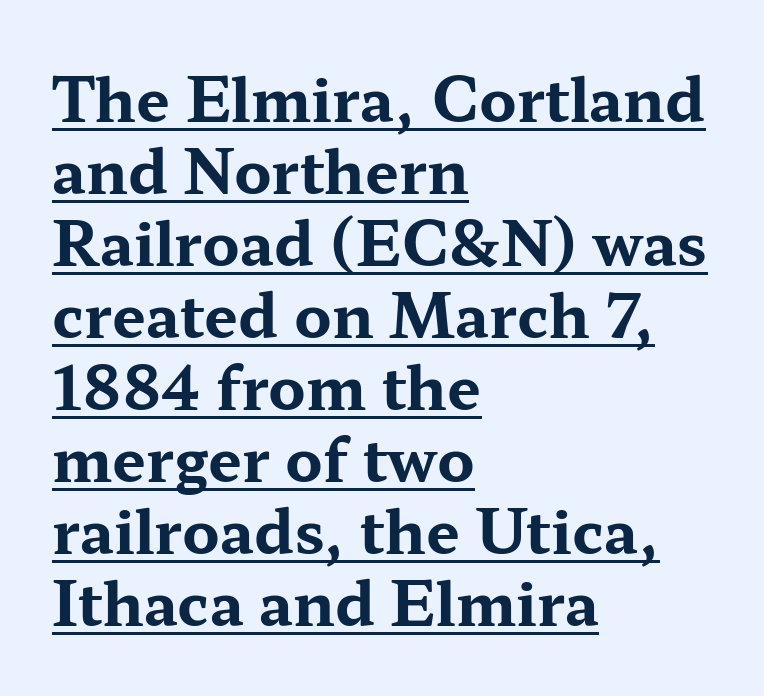
Is the block centered? No — it sits flush against the left margin. The gaps between neighbouring characters are ordinary and unremarkable. Posture: upright roman. Notice how thick the strokes are: this is what a full bold looks like.
